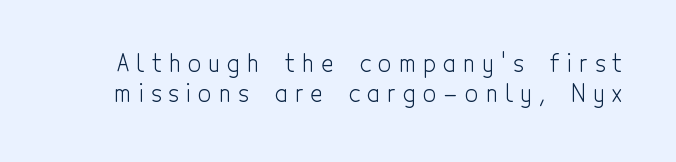
Q: Is the text bold? A: No.
Q: Is the text italic (slanted)? A: No, it is upright.
Q: Is the text underlined? A: No.
Q: Is the spacing between letters normal or unusually wide? A: Unusually wide.
Q: Is the spacing between lines tight, normal or loose? A: Normal.
